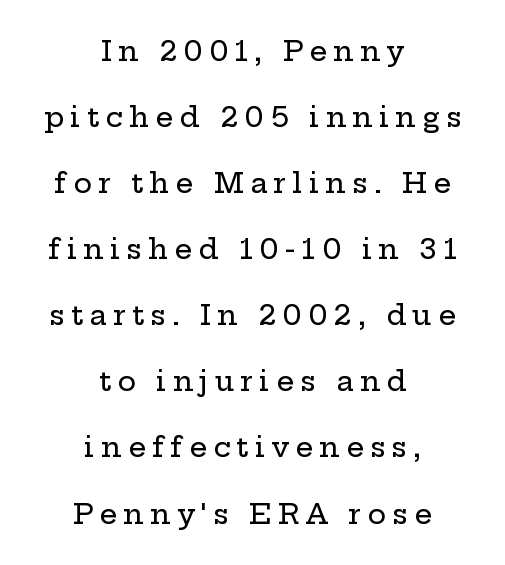
Q: Is the text italic (slanted)? A: No, it is upright.
Q: Is the typeface a serif or a sans-serif typeface? A: Serif.
Q: Is the text underlined? A: No.
Q: How is the paragraph aligned? A: Centered.
Q: Is the spacing between letters normal or unusually wide? A: Unusually wide.
Q: Is the spacing between lines tight, normal or loose? A: Loose.
Q: Width (condensed, normal, or wide)? A: Wide.
Q: Stroke contrast? A: Low.
Q: x-height? A: Medium.
Q: Monospaced? A: No.
